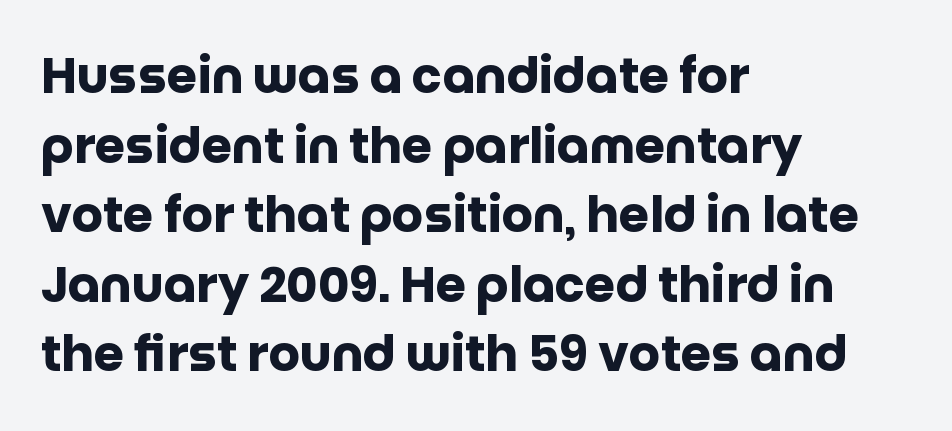
{"serif": "no", "italic": "no", "bold": "yes", "weight": "heavy", "width": "normal", "stroke_contrast": "low", "x_height": "large", "monospaced": "no", "underline": "no", "align": "left", "line_spacing": "normal", "line_spacing_ratio": 1.42, "letter_spacing": "normal", "letter_spacing_em": 0.0, "glyph_px": 49}
